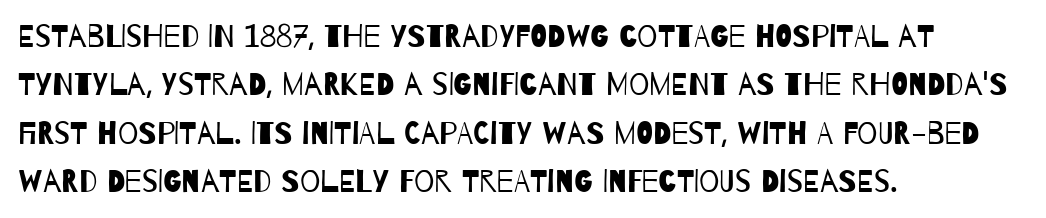
The weight tops out at a normal text grade. Lines of text with bare space underneath. You could not count columns in this text — the font is proportionally spaced. Horizontally, the lines are justified to the leading edge only.
